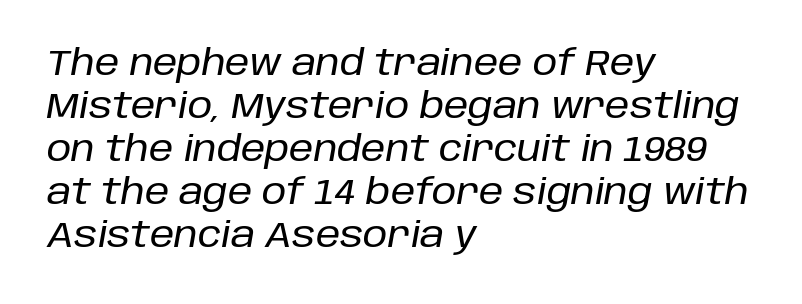
Posture: slanted. Varying glyph widths throughout — classic text-font behaviour. The paragraph shown leans on its left margin. Tracking value appears to be zero — textbook default spacing. Just letters on the line, the space beneath them empty.
